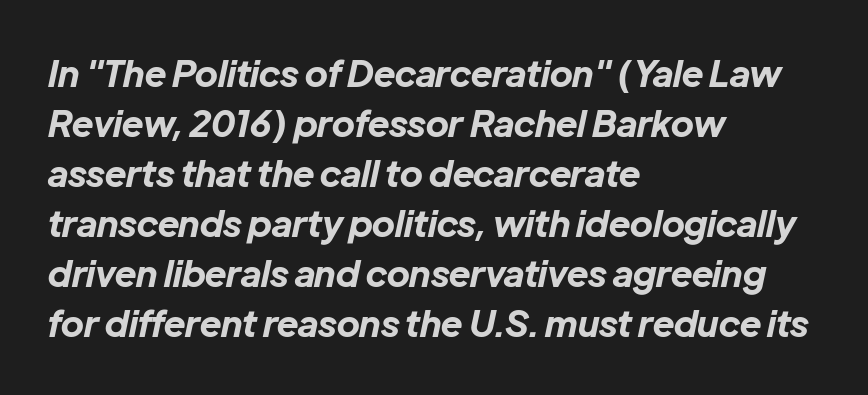
Q: Is the text bold? A: Yes.
Q: Is the text italic (slanted)? A: Yes, it leans right by about 12 degrees.
Q: Is the text underlined? A: No.
Q: How is the paragraph aligned? A: Left-aligned.
Q: Is the spacing between letters normal or unusually wide? A: Normal.
Q: Is the spacing between lines tight, normal or loose? A: Normal.
Q: Width (condensed, normal, or wide)? A: Normal.
Q: Stroke contrast? A: Low.
Q: x-height? A: Medium.
Q: Monospaced? A: No.
